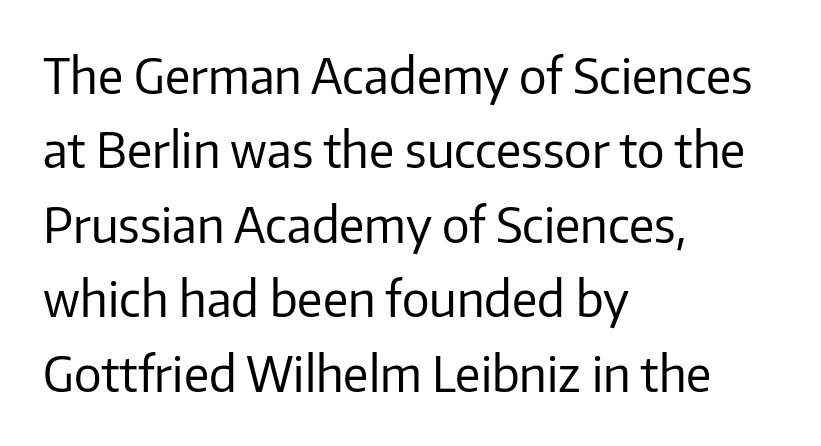
The image shows 49 px regular-weight sans-serif type, upright; set left-aligned, normal line spacing (1.52x), normal letter spacing, not underlined; low stroke contrast and a medium x-height.
